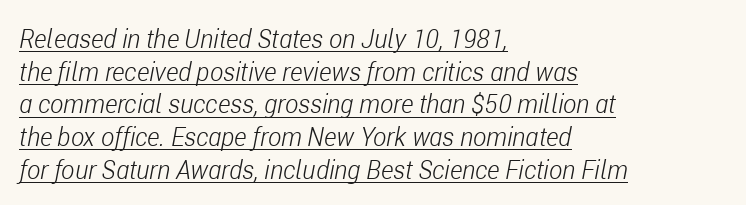
Q: Is the text bold? A: No.
Q: Is the text italic (slanted)? A: Yes, it leans right by about 11 degrees.
Q: Is the text underlined? A: Yes.
Q: How is the paragraph aligned? A: Left-aligned.
Q: Is the spacing between letters normal or unusually wide? A: Normal.
Q: Is the spacing between lines tight, normal or loose? A: Normal.
